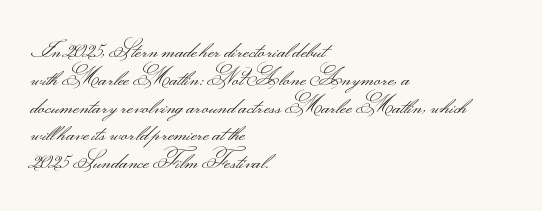
Typeset ragged right — the left edge is the straight one. The gaps between neighbouring characters are ordinary and unremarkable. No letter is thick-stroked: the sample isn't bold. Lines of text with bare space underneath.
